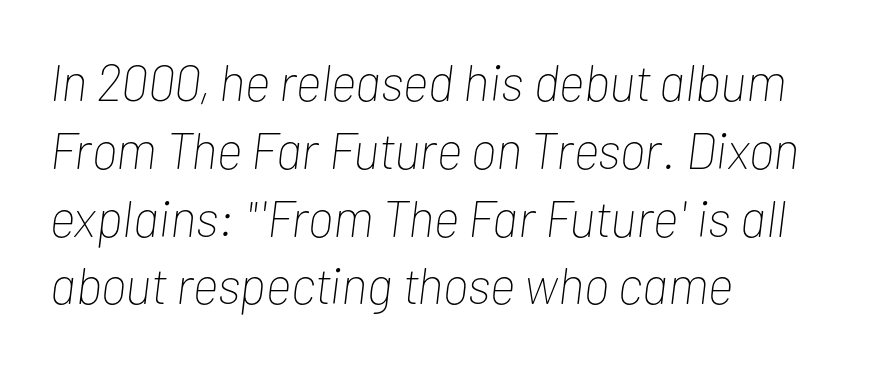
This sample uses plain, unmodified letter spacing. Glance below the letters and you will spot only blank space. Notice how the passage keeps a crisp vertical edge on the left only. The strokes carry an ordinary text weight at most. Each new line begins a customary step beneath the previous one.
